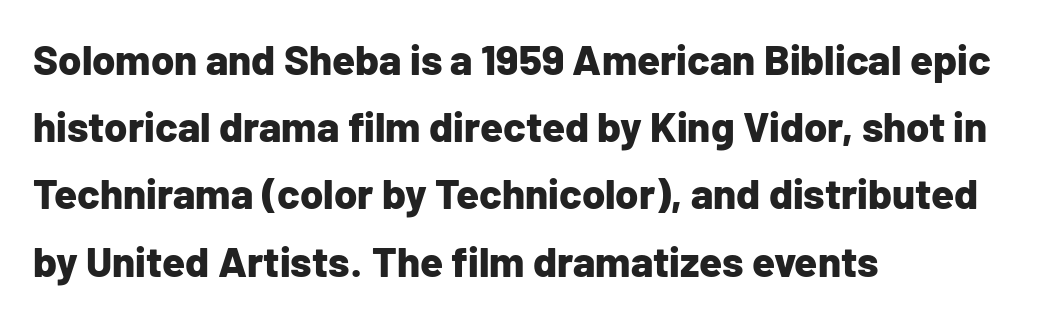
{"serif": "no", "italic": "no", "bold": "yes", "weight": "bold", "width": "normal", "stroke_contrast": "low", "x_height": "medium", "monospaced": "no", "underline": "no", "align": "left", "line_spacing": "normal", "line_spacing_ratio": 1.6, "letter_spacing": "normal", "letter_spacing_em": 0.0, "glyph_px": 42}
